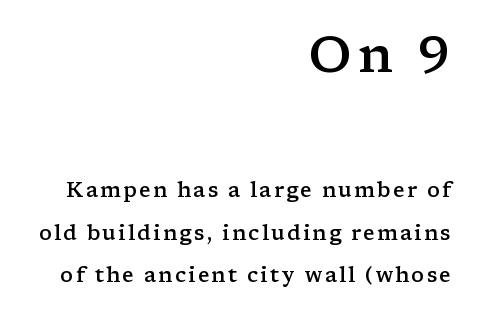
The image shows 52 px semibold, wide serif type, upright; set right-aligned, loose line spacing (2.04x), not underlined; the first (top) block is 2.48x larger; low stroke contrast and a medium x-height.
